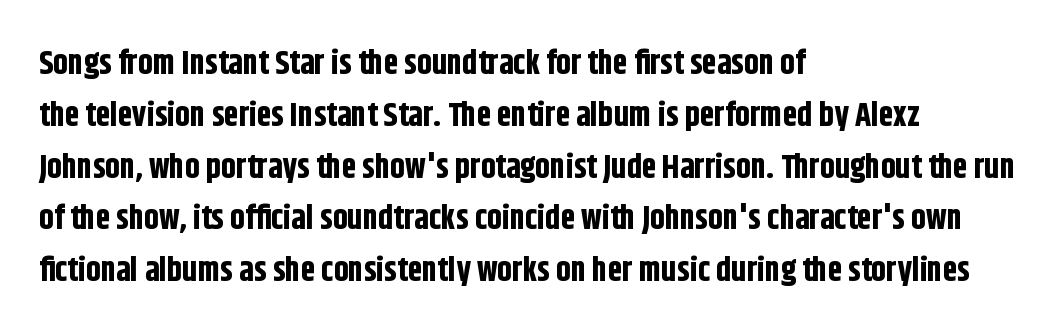
The image shows 33 px bold, condensed sans-serif type, upright; set left-aligned, normal line spacing (1.57x), normal letter spacing, not underlined; low stroke contrast and a large x-height.
